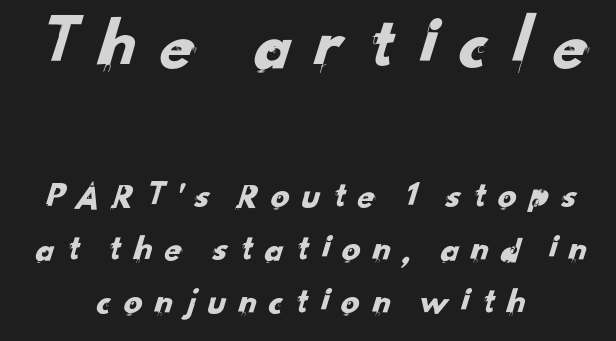
Q: Is the typeface a serif or a sans-serif typeface? A: Sans-serif.
Q: Is the text underlined? A: No.
Q: How is the paragraph aligned? A: Centered.
Q: Is the spacing between letters normal or unusually wide? A: Unusually wide.
Q: Is the spacing between lines tight, normal or loose? A: Normal.
Q: Which block of text is set in a larger size, the first (top) or the second (bottom)? A: The first (top) one.
Q: Width (condensed, normal, or wide)? A: Normal.
Q: Stroke contrast? A: Low.
Q: x-height? A: Small.
Q: Monospaced? A: No.
